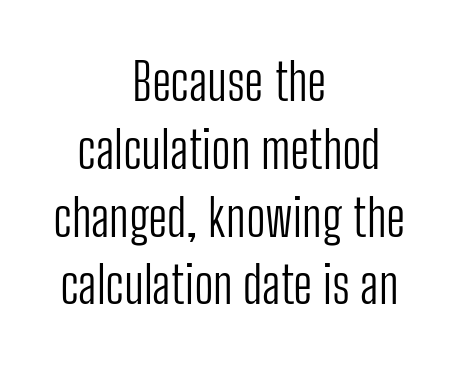
{"serif": "no", "italic": "no", "bold": "no", "weight": "light", "width": "condensed", "stroke_contrast": "low", "x_height": "medium", "monospaced": "no", "underline": "no", "align": "center", "line_spacing": "normal", "line_spacing_ratio": 1.33, "letter_spacing": "normal", "letter_spacing_em": 0.0, "glyph_px": 51}
